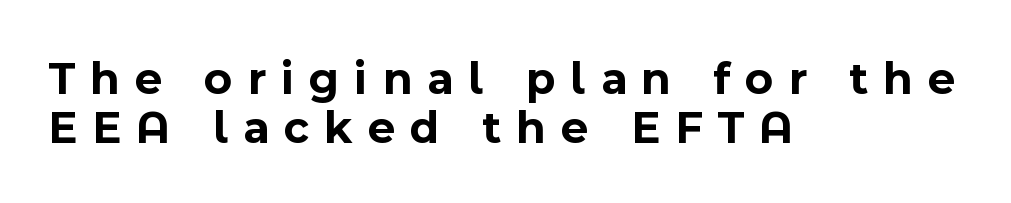
The image shows 47 px bold sans-serif type, upright; set left-aligned, tight line spacing (1.04x), unusually wide letter spacing (+0.32 em), not underlined; a medium x-height.
